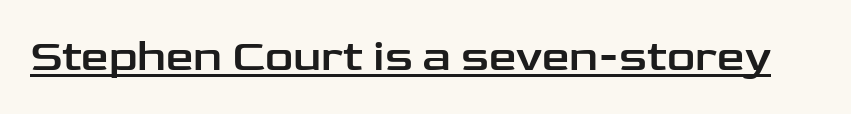
{"serif": "no", "italic": "no", "width": "wide", "stroke_contrast": "low", "x_height": "medium", "monospaced": "no", "underline": "yes", "letter_spacing": "normal", "letter_spacing_em": 0.0, "glyph_px": 44}
